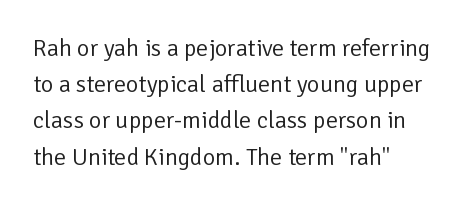
Default kerning and tracking; the words read as compact shapes. Tall strokes in this sample are plumb rather than angled. This rendering uses left alignment, leaving the right contour irregular. Students, observe: this is what conventionally led text looks like. Each stroke keeps to a modest, everyday thickness or less. Honestly, there is no underline to notice here at all.
